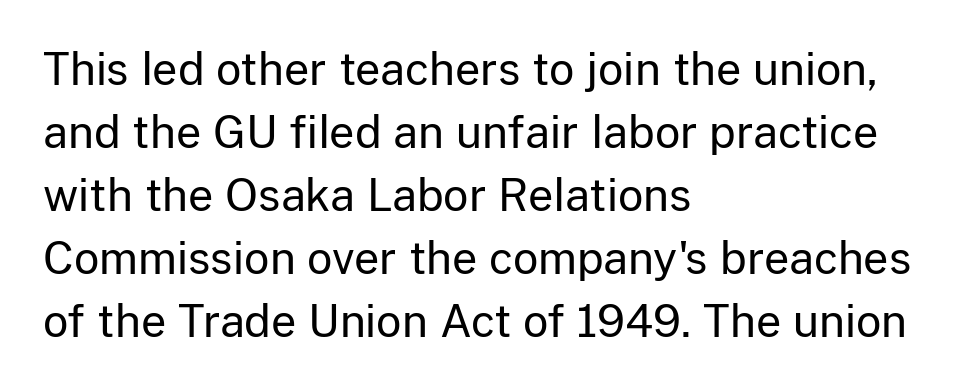
One-word summary of the alignment: left. Vertical spacing — default. A roman cut, with each character standing at attention. You could call the tracking neutral — neither tight nor loose. Do the characters align in a grid? No, the font is proportional.
